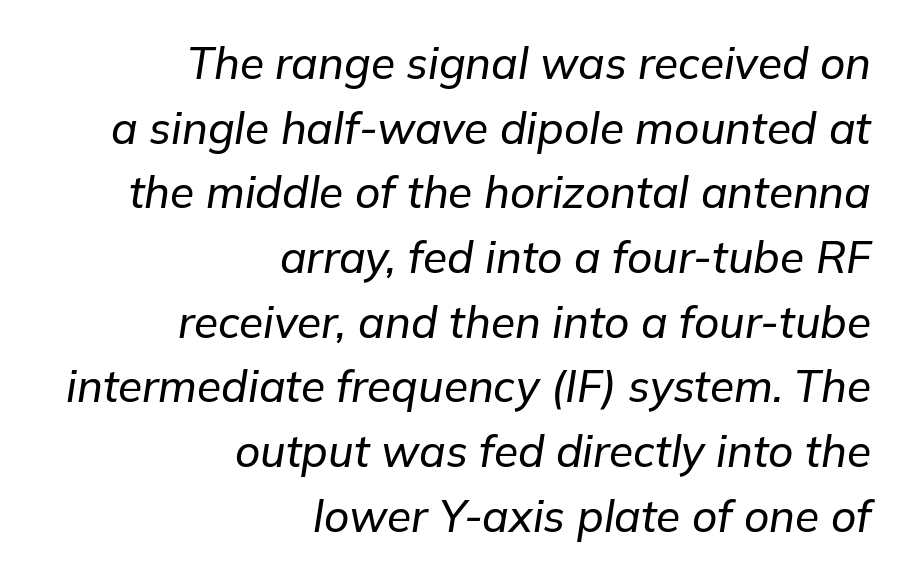
Typeset ragged left — the right edge is the straight one. The line-height multiplier appears to be the usual default. Designer's note — italics engaged. Is this a fixed-width face? No — the glyphs have proportional, varying widths. The gaps between neighbouring characters are ordinary and unremarkable.
